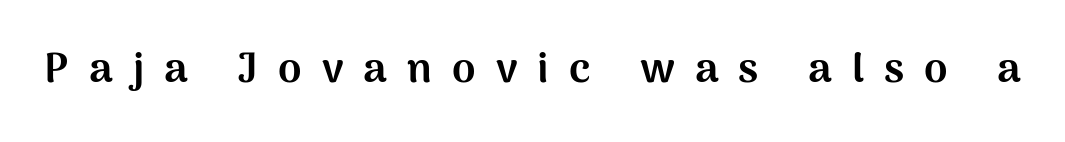
{"serif": "no", "italic": "no", "bold": "yes", "weight": "bold", "width": "normal", "stroke_contrast": "medium", "x_height": "medium", "monospaced": "no", "underline": "no", "letter_spacing": "wide", "letter_spacing_em": 0.48, "glyph_px": 42}
